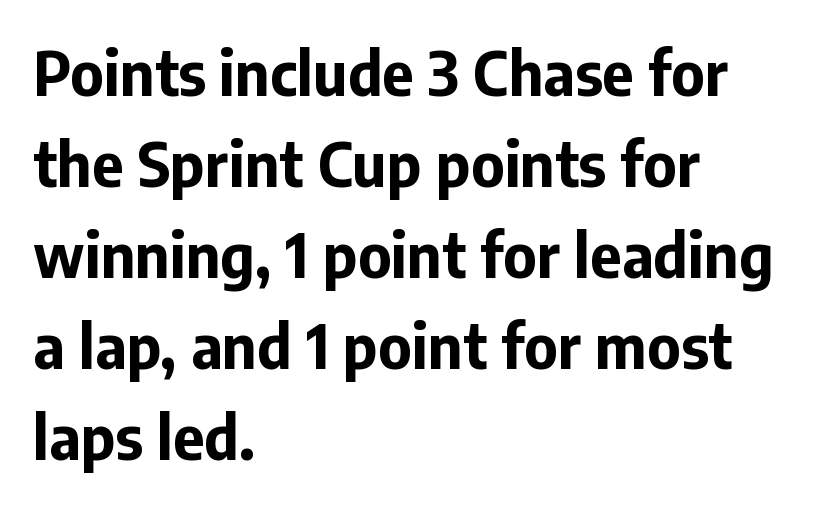
The image shows 61 px bold sans-serif type, upright; set left-aligned, normal line spacing (1.49x), normal letter spacing, not underlined; low stroke contrast and a medium x-height.
